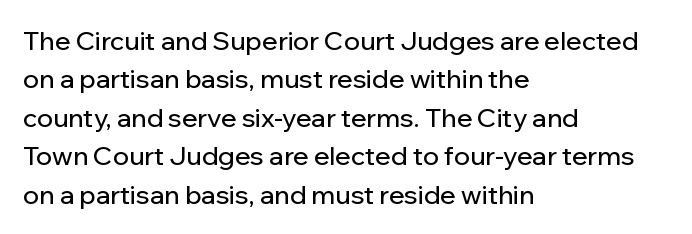
Q: Is the text italic (slanted)? A: No, it is upright.
Q: Is the text underlined? A: No.
Q: How is the paragraph aligned? A: Left-aligned.
Q: Is the spacing between letters normal or unusually wide? A: Normal.
Q: Is the spacing between lines tight, normal or loose? A: Normal.
